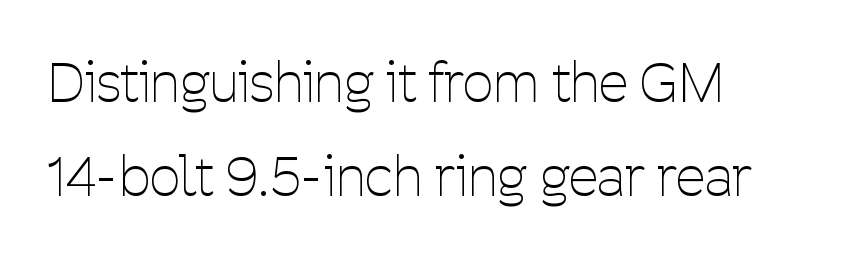
{"serif": "no", "italic": "no", "bold": "no", "weight": "thin", "width": "condensed", "stroke_contrast": "low", "x_height": "medium", "monospaced": "no", "underline": "no", "align": "left", "line_spacing_ratio": 1.75, "letter_spacing": "normal", "letter_spacing_em": 0.0, "glyph_px": 54}
